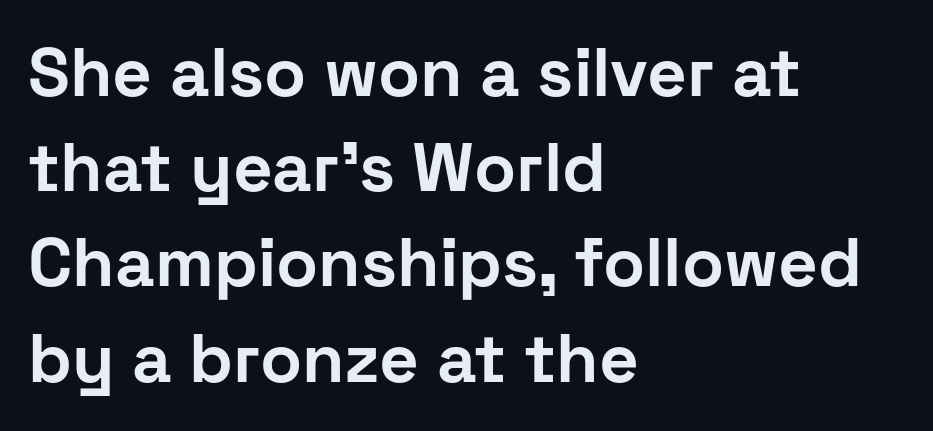
The image shows 69 px bold sans-serif type, upright; set left-aligned, normal line spacing (1.38x), normal letter spacing, not underlined; low stroke contrast and a medium x-height.
